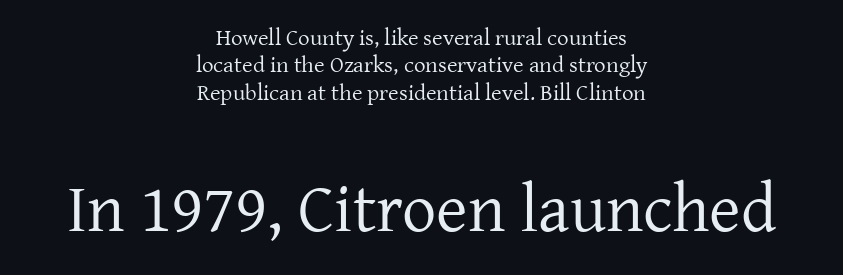
The image shows 68 px regular-weight serif type, upright; set centered, line spacing 1.19x, normal letter spacing, not underlined; the second (bottom) block is 2.96x larger; low stroke contrast and a medium x-height.
